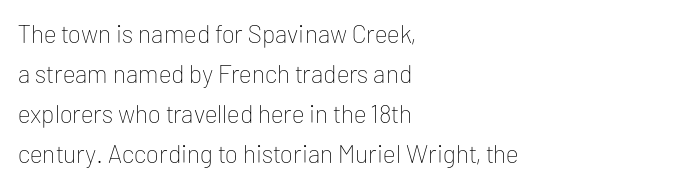
{"italic": "no", "bold": "no", "underline": "no", "align": "left", "line_spacing": "normal", "line_spacing_ratio": 1.6, "letter_spacing": "normal", "letter_spacing_em": 0.0, "glyph_px": 25}
